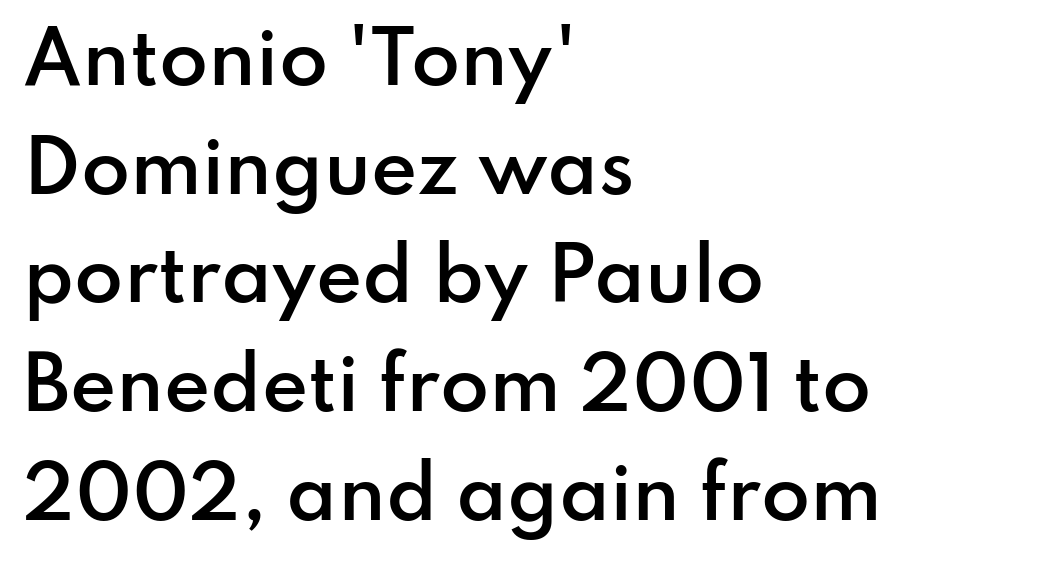
The image shows 71 px semibold sans-serif type, upright; set left-aligned, normal line spacing (1.53x), normal letter spacing, not underlined; low stroke contrast and a small x-height.
